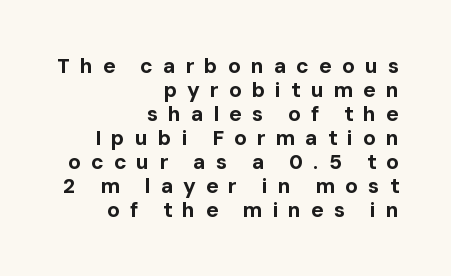
The tracking jumps out immediately: characters are airy and widely separated. Italic: no, the glyphs are upright roman. Look at the stroke-to-counter ratio: heavy, a bold. The string is rendered with underlining switched off. The passage is arranged like a letterhead date or caption credit — flush right. The leading is snug, giving the passage a crowded texture.
